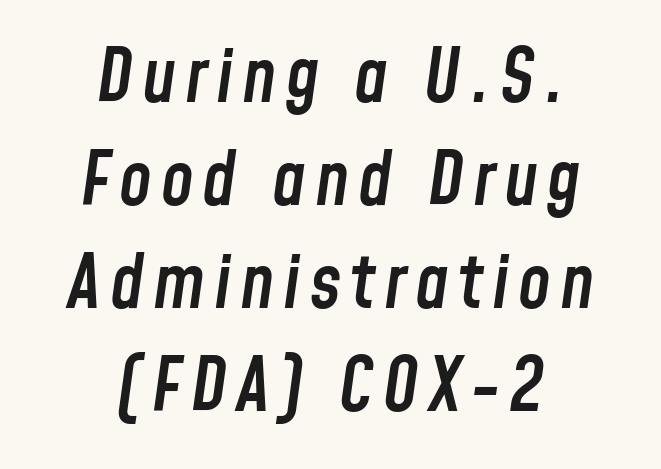
Horizontal alignment here is central, giving a formal, balanced look. What weight is shown? A semibold, between regular and bold. One glance says typical: line gaps are just what's usual. Looks like regular typesetting: each glyph gets only the width it needs. Notice how the stems are inclined rather than vertical — that's the hallmark of italics. Unmarked baselines from the first word to the last.
